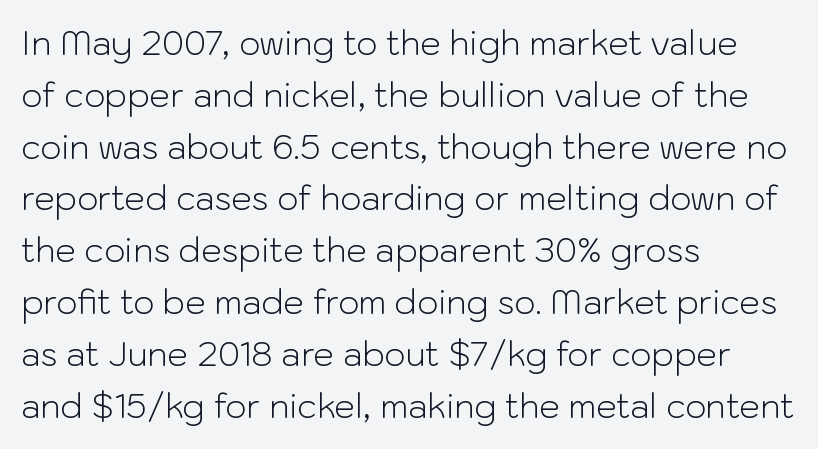
Spacing between characters is what you'd get straight out of the box. Looks like regular typesetting: each glyph gets only the width it needs. Is there any slant? The stems are plumb. Serif or sans? Sans — the stroke terminals are bare. This is not heavy type; no bold has been used. Reading down the column, the eye jumps a familiar distance to each next line.
